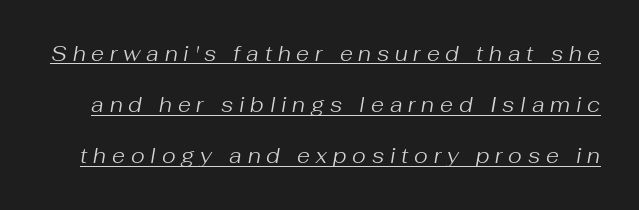
{"italic": "yes", "lean": "right", "slant_degrees": 10, "bold": "no", "underline": "yes", "line_spacing": "loose", "line_spacing_ratio": 2.44, "letter_spacing": "wide", "letter_spacing_em": 0.28, "glyph_px": 21}
